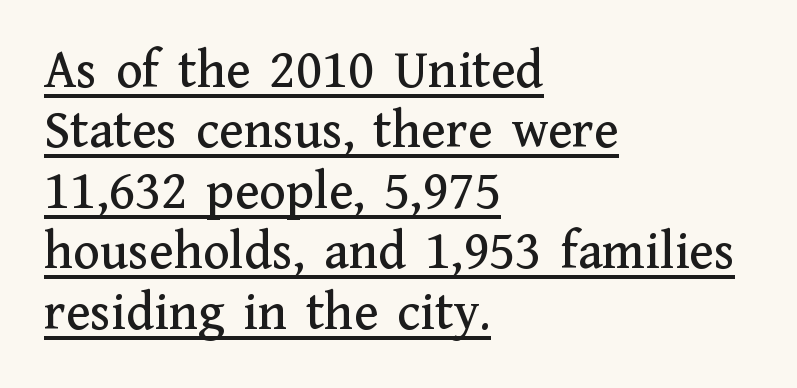
Q: Is the text italic (slanted)? A: No, it is upright.
Q: Is the typeface a serif or a sans-serif typeface? A: Serif.
Q: Is the text underlined? A: Yes.
Q: How is the paragraph aligned? A: Left-aligned.
Q: Is the spacing between letters normal or unusually wide? A: Normal.
Q: Is the spacing between lines tight, normal or loose? A: Tight.
Q: Width (condensed, normal, or wide)? A: Normal.
Q: Stroke contrast? A: Medium.
Q: x-height? A: Medium.
Q: Monospaced? A: No.
